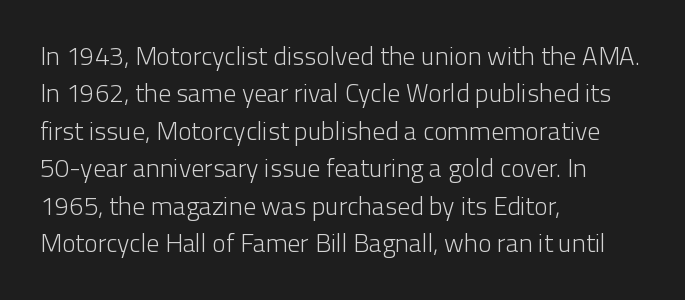
{"italic": "no", "bold": "no", "underline": "no", "align": "left", "line_spacing": "normal", "line_spacing_ratio": 1.44, "letter_spacing": "normal", "letter_spacing_em": 0.0, "glyph_px": 26}
